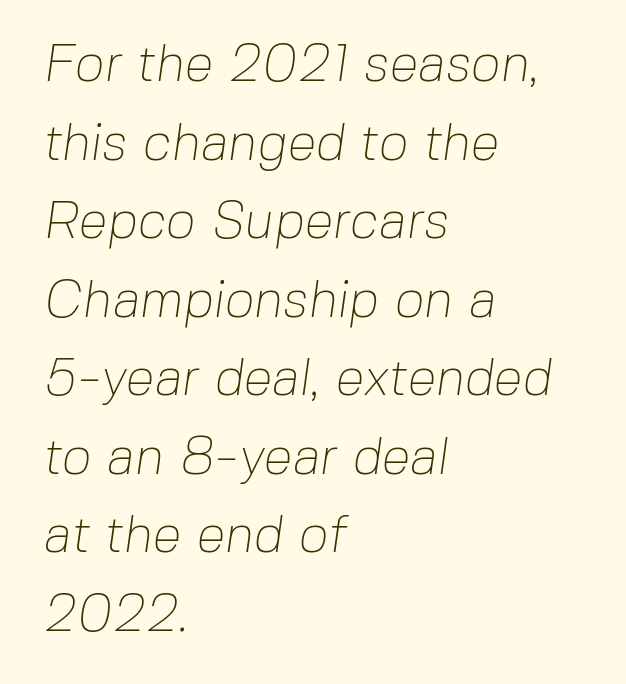
Observe the ordinary spacing: letters are neighbours, not strangers. You could not count columns in this text — the font is proportionally spaced. A quiet, ordinary-to-light weight characterises the typeface. Descender tails drop into unmarked territory. The vertical gap from one line to the next is medium.
